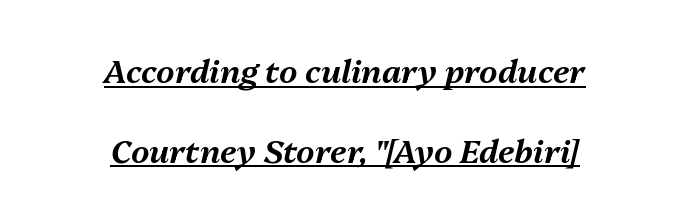
The image shows 32 px text type, italic (leaning right); set centered, loose line spacing (2.49x), normal letter spacing, underlined; medium stroke contrast and a medium x-height.
